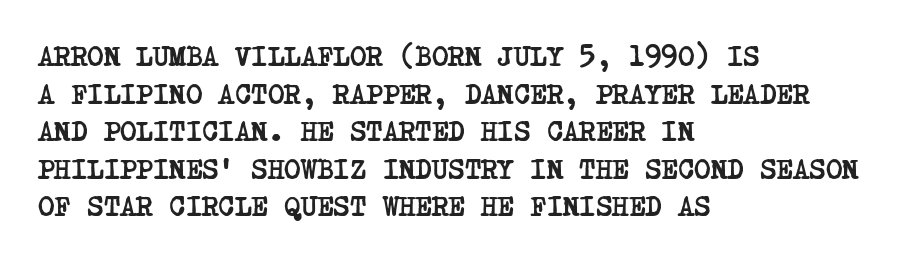
{"serif": "yes", "bold": "yes", "weight": "semibold", "width": "condensed", "stroke_contrast": "low", "x_height": "large", "underline": "no", "align": "left", "line_spacing": "normal", "line_spacing_ratio": 1.34, "letter_spacing": "normal", "letter_spacing_em": 0.0, "glyph_px": 28}
